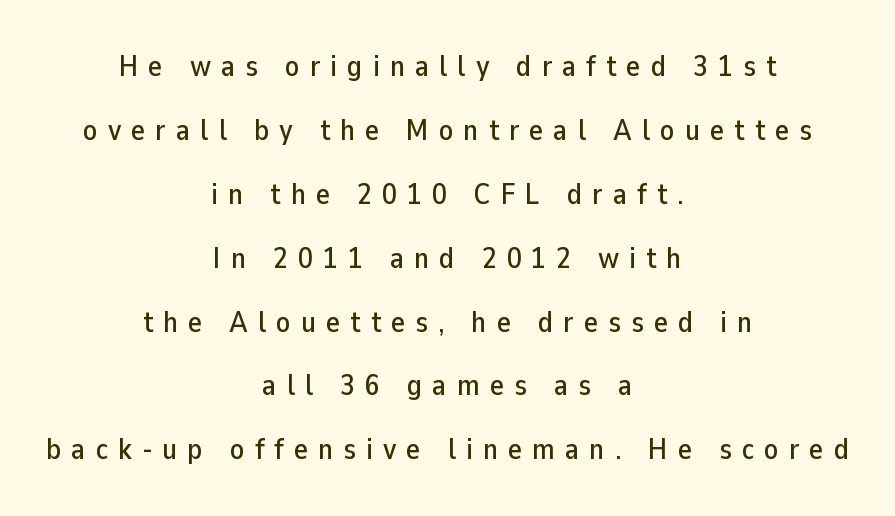
Clear beneath every line of the passage. Italic? Not at all — the glyphs are vertical. Line starts and ends both wander, symmetrically. Regarding leading, the lines here are spaced well apart.
